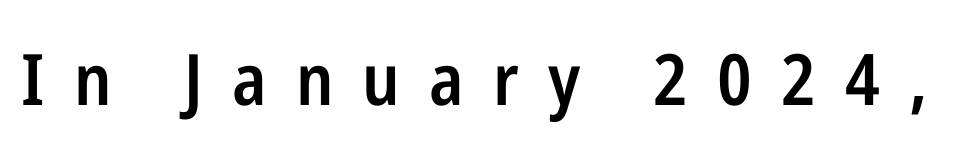
Style check: upright. The passage shown is typed in a proportional face where columns would drift. Inter-character spacing is expanded well beyond the font's built-in metrics. This sample uses a sans-serif face. Stems and bowls a touch heavier than normal — semibold.
